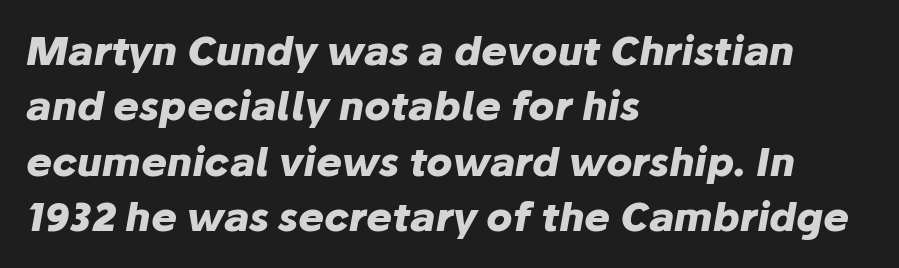
Q: Is the text bold? A: Yes.
Q: Is the text italic (slanted)? A: Yes, it leans right by about 10 degrees.
Q: Is the text underlined? A: No.
Q: How is the paragraph aligned? A: Left-aligned.
Q: Is the spacing between letters normal or unusually wide? A: Normal.
Q: Is the spacing between lines tight, normal or loose? A: Normal.
Q: Width (condensed, normal, or wide)? A: Normal.
Q: Stroke contrast? A: Low.
Q: x-height? A: Medium.
Q: Monospaced? A: No.
